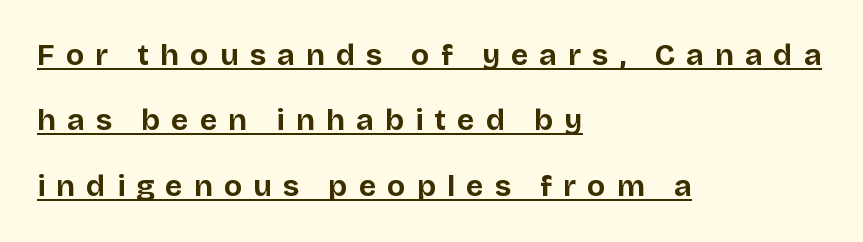
{"serif": "no", "italic": "no", "bold": "yes", "weight": "bold", "width": "normal", "stroke_contrast": "low", "x_height": "large", "monospaced": "no", "underline": "yes", "align": "left", "line_spacing": "loose", "line_spacing_ratio": 2.18, "letter_spacing": "wide", "letter_spacing_em": 0.37, "glyph_px": 30}
